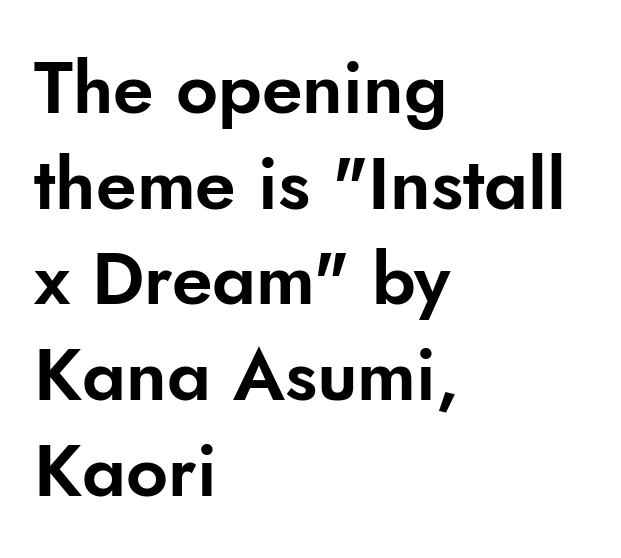
A typesetter would label this face a sans. Decoration check: the copy has no underline. Words appear dense and cohesive because spacing is normal. Spacing verdict: proportional, widths tailored to each character.
